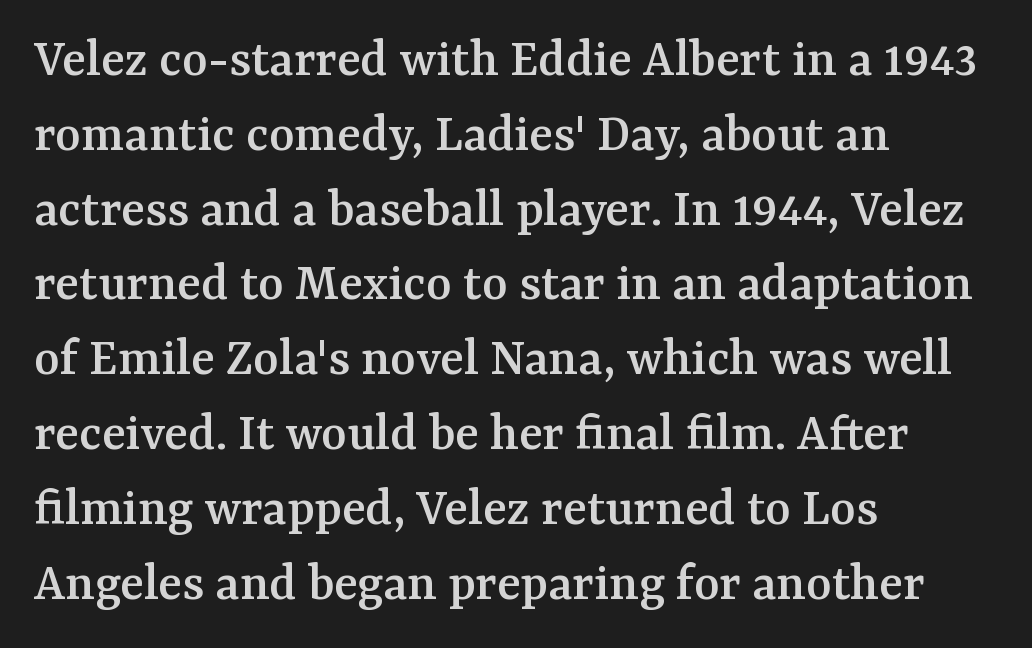
Q: Is the text italic (slanted)? A: No, it is upright.
Q: Is the typeface a serif or a sans-serif typeface? A: Serif.
Q: Is the text underlined? A: No.
Q: How is the paragraph aligned? A: Left-aligned.
Q: Is the spacing between letters normal or unusually wide? A: Normal.
Q: Is the spacing between lines tight, normal or loose? A: Normal.
Q: Width (condensed, normal, or wide)? A: Normal.
Q: Stroke contrast? A: Medium.
Q: x-height? A: Medium.
Q: Monospaced? A: No.
